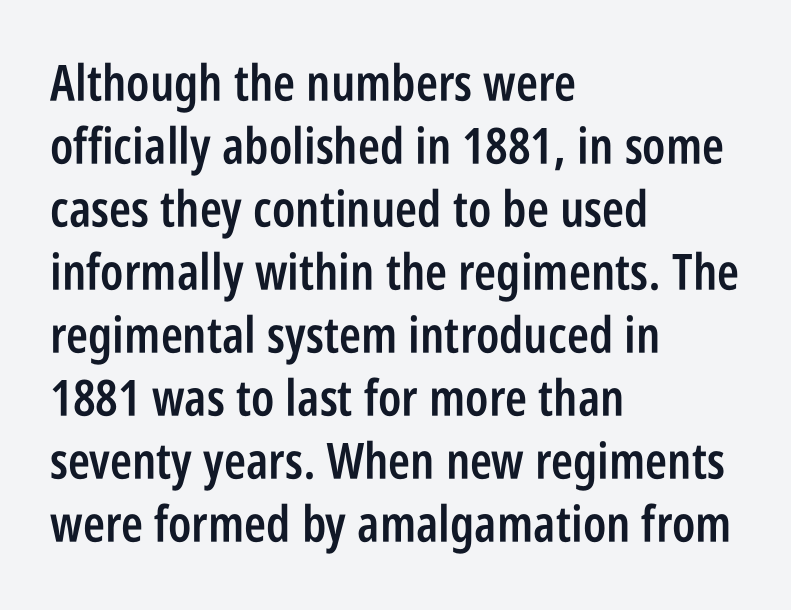
{"serif": "no", "italic": "no", "bold": "semi", "weight": "semibold", "width": "condensed", "stroke_contrast": "low", "x_height": "large", "monospaced": "no", "underline": "no", "align": "left", "line_spacing": "normal", "line_spacing_ratio": 1.26, "letter_spacing": "normal", "letter_spacing_em": 0.0, "glyph_px": 50}
